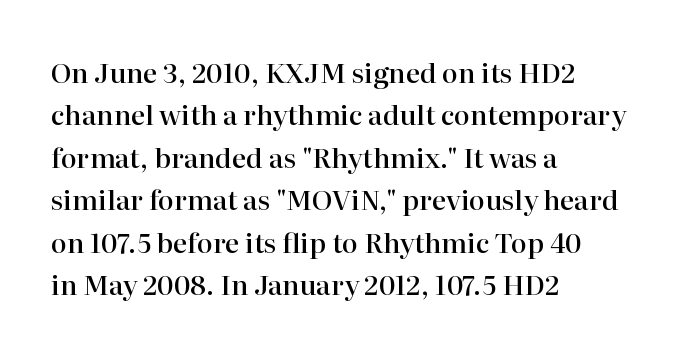
The image shows 27 px text type, upright; set left-aligned, normal line spacing (1.57x), normal letter spacing, not underlined.
